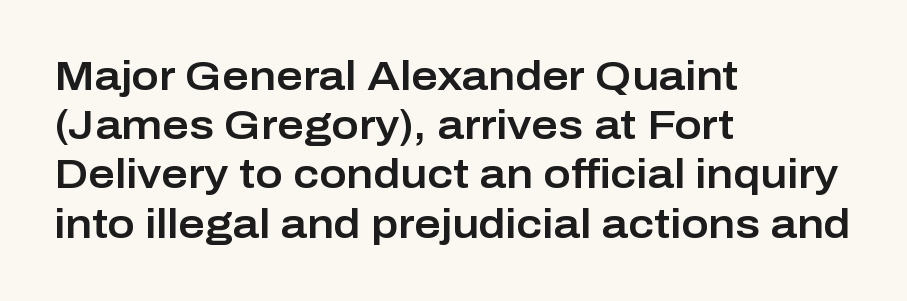
Q: Is the text italic (slanted)? A: No, it is upright.
Q: Is the typeface a serif or a sans-serif typeface? A: Sans-serif.
Q: Is the text underlined? A: No.
Q: How is the paragraph aligned? A: Left-aligned.
Q: Is the spacing between letters normal or unusually wide? A: Normal.
Q: Width (condensed, normal, or wide)? A: Normal.
Q: Stroke contrast? A: Low.
Q: x-height? A: Medium.
Q: Monospaced? A: No.
